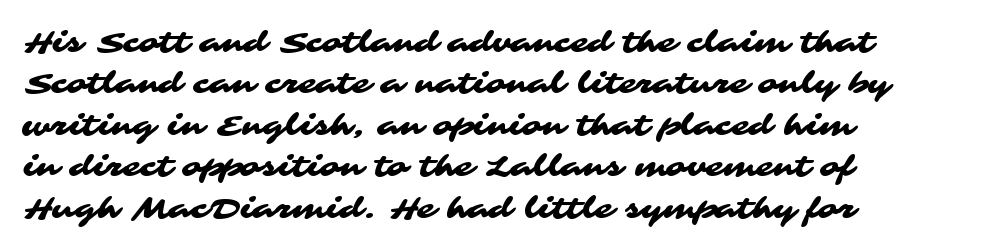
The image shows 29 px wide sans-serif type; set left-aligned, normal line spacing (1.43x), normal letter spacing, not underlined; medium stroke contrast and a medium x-height.
